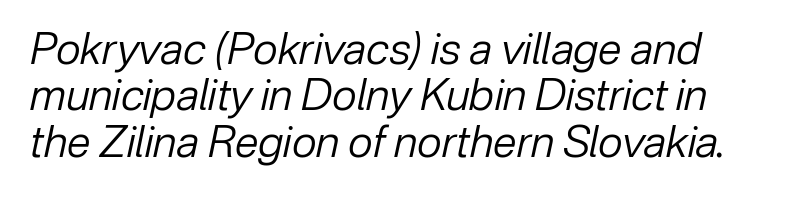
The image shows 43 px regular-weight type, italic (leaning right); set left-aligned, tight line spacing (1.08x), normal letter spacing, not underlined; low stroke contrast and a medium x-height.
